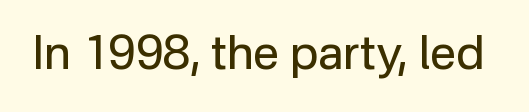
The image shows 47 px regular-weight sans-serif type, upright; set normal letter spacing, not underlined; low stroke contrast and a medium x-height.
